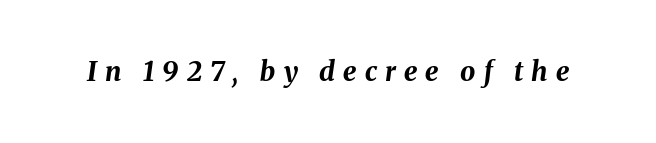
Display-style spreading of the glyphs; the letterfit is very open. Characters are canted at an angle relative to the baseline's perpendicular. Clear beneath every line of the passage. These words are printed bold, with thick strokes throughout.
